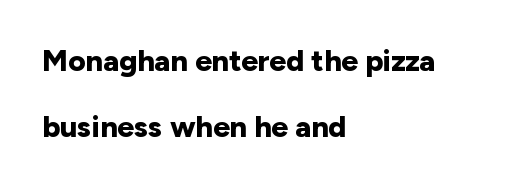
Q: Is the text bold? A: Yes.
Q: Is the text italic (slanted)? A: No, it is upright.
Q: Is the typeface a serif or a sans-serif typeface? A: Sans-serif.
Q: Is the text underlined? A: No.
Q: How is the paragraph aligned? A: Left-aligned.
Q: Is the spacing between letters normal or unusually wide? A: Normal.
Q: Is the spacing between lines tight, normal or loose? A: Loose.
Q: Width (condensed, normal, or wide)? A: Normal.
Q: Stroke contrast? A: Low.
Q: x-height? A: Medium.
Q: Monospaced? A: No.
